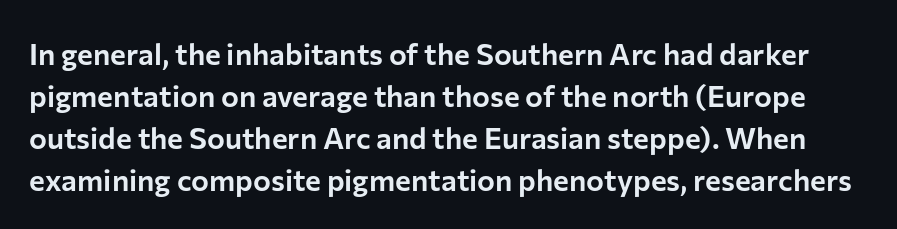
The image shows 30 px sans-serif type, upright; set normal line spacing (1.4x), normal letter spacing, not underlined; low stroke contrast and a medium x-height.
